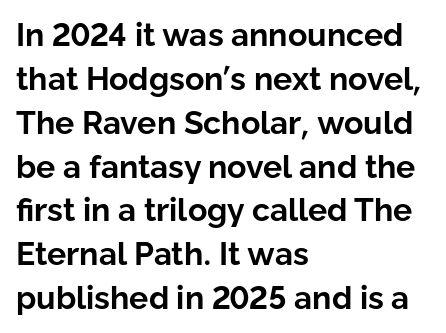
Q: Is the text bold? A: Yes.
Q: Is the text italic (slanted)? A: No, it is upright.
Q: Is the typeface a serif or a sans-serif typeface? A: Sans-serif.
Q: Is the text underlined? A: No.
Q: How is the paragraph aligned? A: Left-aligned.
Q: Is the spacing between letters normal or unusually wide? A: Normal.
Q: Is the spacing between lines tight, normal or loose? A: Normal.
Q: Width (condensed, normal, or wide)? A: Normal.
Q: Stroke contrast? A: Low.
Q: x-height? A: Medium.
Q: Monospaced? A: No.
